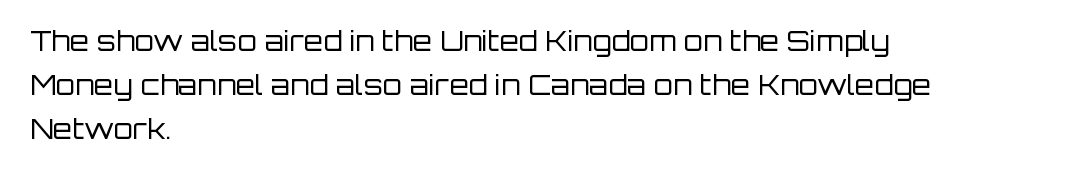
The image shows 28 px regular-weight sans-serif type, upright; set left-aligned, normal line spacing (1.58x), normal letter spacing, not underlined; low stroke contrast and a large x-height.
